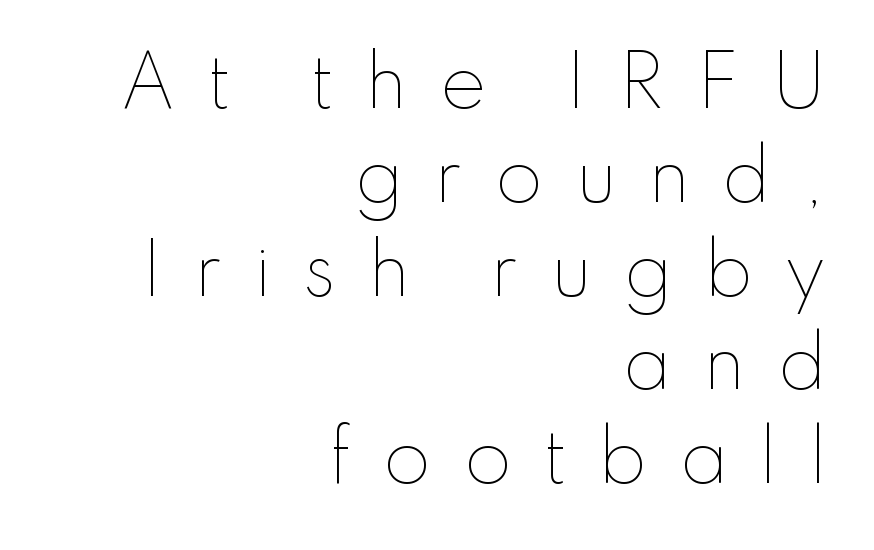
Q: Is the text bold? A: No.
Q: Is the text italic (slanted)? A: No, it is upright.
Q: Is the text underlined? A: No.
Q: How is the paragraph aligned? A: Right-aligned.
Q: Is the spacing between letters normal or unusually wide? A: Unusually wide.
Q: Is the spacing between lines tight, normal or loose? A: Normal.
Q: Width (condensed, normal, or wide)? A: Normal.
Q: Stroke contrast? A: Low.
Q: x-height? A: Small.
Q: Monospaced? A: No.
